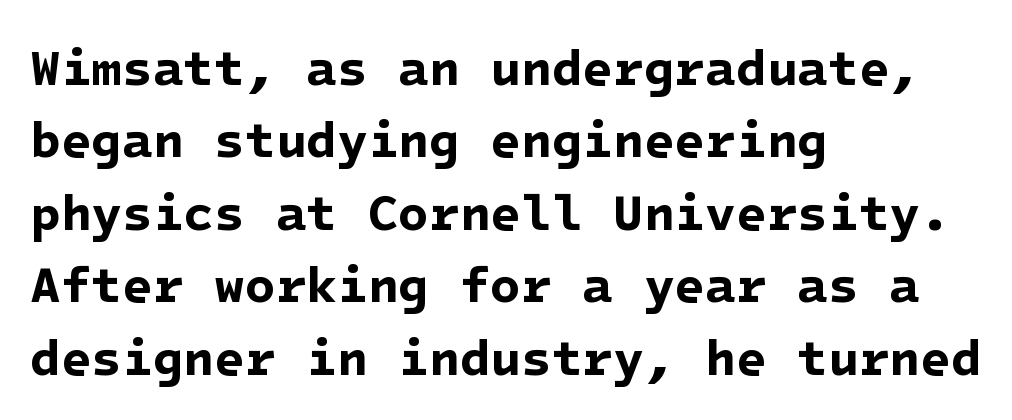
Notice how thick the strokes are: this is what a full bold looks like. Only glyphs here, with clear space below each row. The face used here is rendered with its standard letterfit. In terms of letterform style, serifs are entirely absent.
